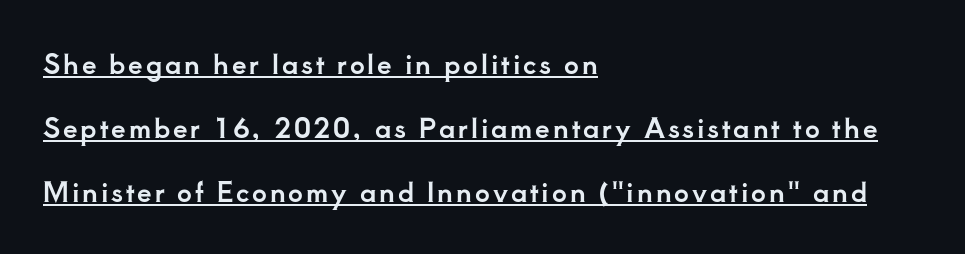
{"italic": "no", "underline": "yes", "align": "left", "line_spacing": "loose", "line_spacing_ratio": 2.47, "glyph_px": 26}
